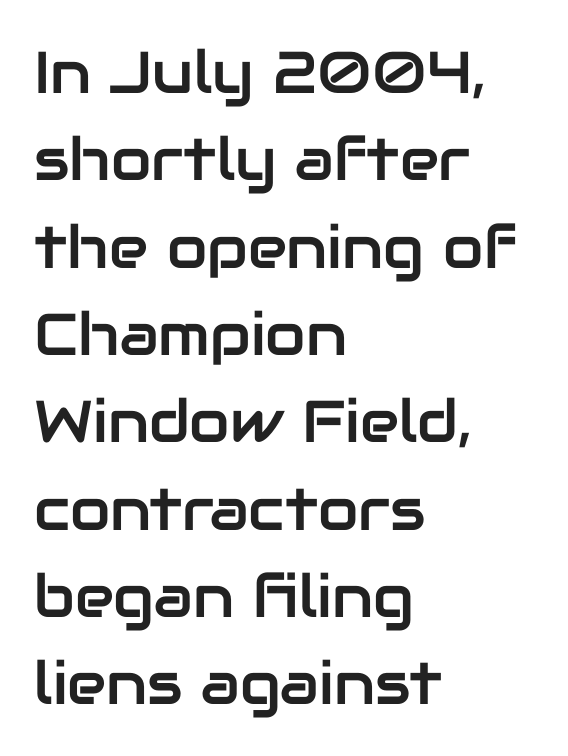
Q: Is the text italic (slanted)? A: No, it is upright.
Q: Is the typeface a serif or a sans-serif typeface? A: Sans-serif.
Q: Is the text underlined? A: No.
Q: How is the paragraph aligned? A: Left-aligned.
Q: Is the spacing between letters normal or unusually wide? A: Normal.
Q: Is the spacing between lines tight, normal or loose? A: Normal.
Q: Width (condensed, normal, or wide)? A: Normal.
Q: Stroke contrast? A: Low.
Q: x-height? A: Medium.
Q: Monospaced? A: No.
